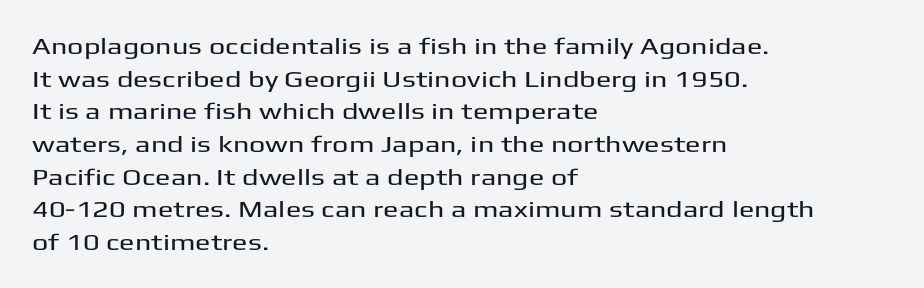
{"italic": "no", "underline": "no", "align": "left", "line_spacing": "normal", "line_spacing_ratio": 1.42, "letter_spacing": "normal", "letter_spacing_em": 0.0, "glyph_px": 23}
